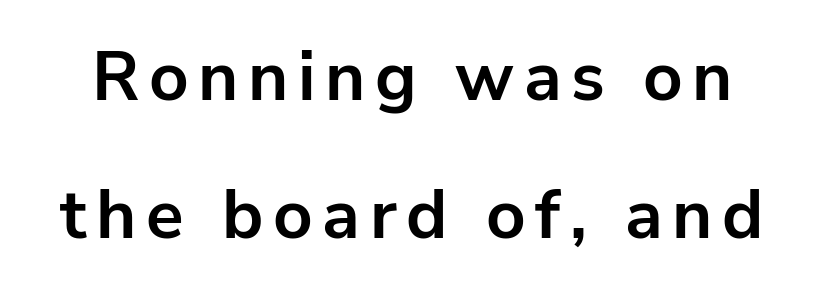
Q: Is the text bold? A: Yes.
Q: Is the text italic (slanted)? A: No, it is upright.
Q: Is the typeface a serif or a sans-serif typeface? A: Sans-serif.
Q: Is the text underlined? A: No.
Q: Is the spacing between lines tight, normal or loose? A: Loose.
Q: Width (condensed, normal, or wide)? A: Normal.
Q: Stroke contrast? A: Low.
Q: x-height? A: Medium.
Q: Monospaced? A: No.
